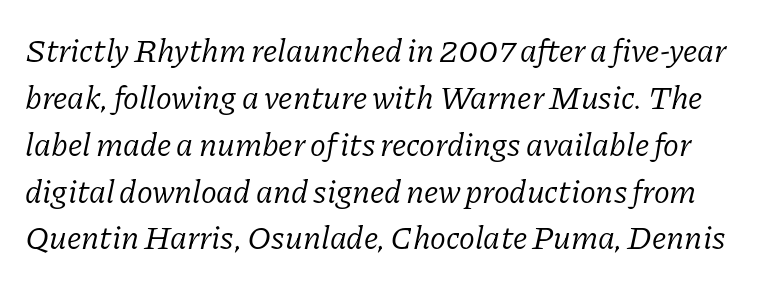
The image shows 33 px light serif type, italic (leaning right); set normal line spacing (1.42x), normal letter spacing, not underlined; low stroke contrast and a medium x-height.
